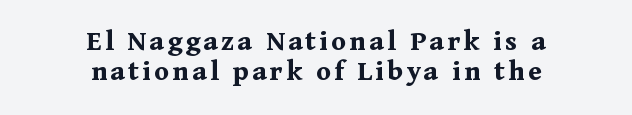
Q: Is the text bold? A: Yes.
Q: Is the text italic (slanted)? A: No, it is upright.
Q: Is the typeface a serif or a sans-serif typeface? A: Serif.
Q: Is the text underlined? A: No.
Q: How is the paragraph aligned? A: Centered.
Q: Is the spacing between lines tight, normal or loose? A: Tight.
Q: Width (condensed, normal, or wide)? A: Normal.
Q: Stroke contrast? A: Medium.
Q: x-height? A: Medium.
Q: Monospaced? A: No.
